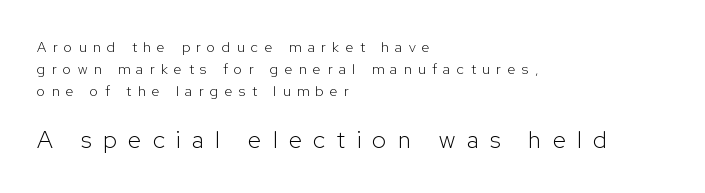
The image shows 24 px text type, upright; set left-aligned, normal line spacing (1.58x), unusually wide letter spacing (+0.48 em), not underlined; the second (bottom) block is 1.71x larger.
